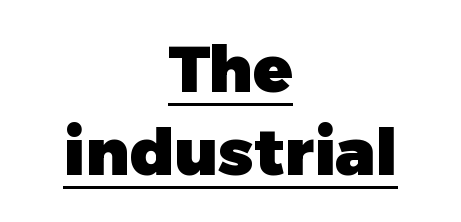
The text block is weighted toward neither margin, spreading evenly from the middle. No italicization has been applied; the sample stays upright. The typesetter has applied underlining to the passage shown. Observe the absence of serifs on each vertical stroke in this sample. Caption: bold face, heavy strokes.
